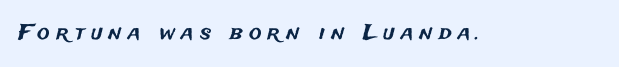
Q: Is the text italic (slanted)? A: Yes.
Q: Is the text underlined? A: No.
Q: Is the spacing between letters normal or unusually wide? A: Unusually wide.
